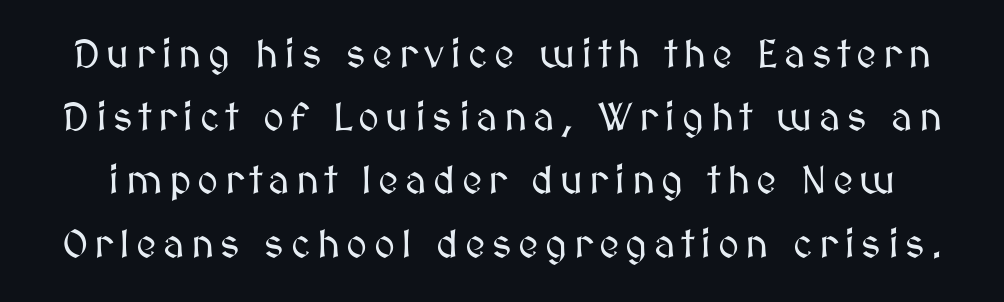
{"italic": "no", "width": "normal", "stroke_contrast": "medium", "x_height": "medium", "monospaced": "no", "underline": "no", "line_spacing": "normal", "line_spacing_ratio": 1.58, "glyph_px": 40}
